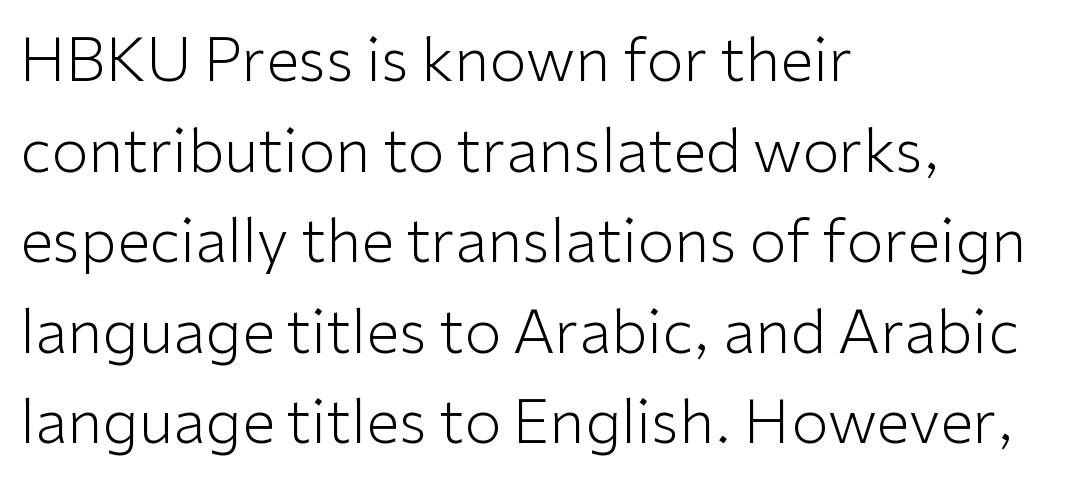
Every stem runs plumb, perpendicular to the baseline. Which margin do the lines hug? The left one — the right edge is uneven. A typesetter would call this leading conventional body-copy spacing. The type family on display is of the sans-serif kind.
